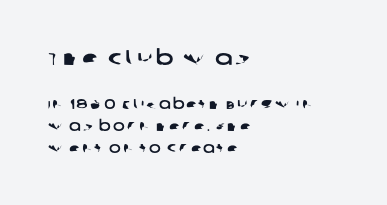
The image shows 21 px text type; set left-aligned, normal line spacing (1.57x), not underlined; the first (top) block is 1.5x larger.
